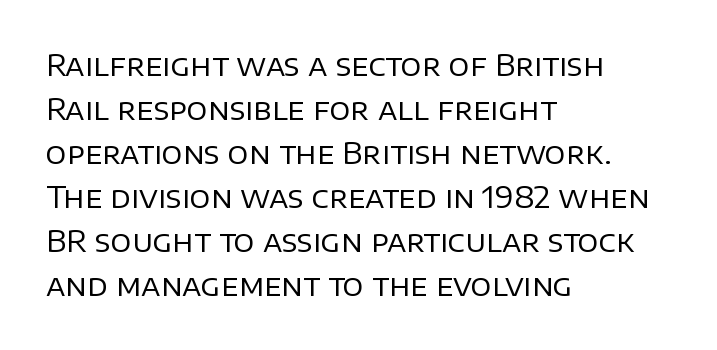
The zone under the glyphs is completely vacant. In terms of letterform style, serifs are entirely absent. In terms of leading, this rendering sits right in the middle. Stroke mass is kept to a normal reading level or below. Visually the block forms a straight wall on the left and a jagged coastline on the right.
